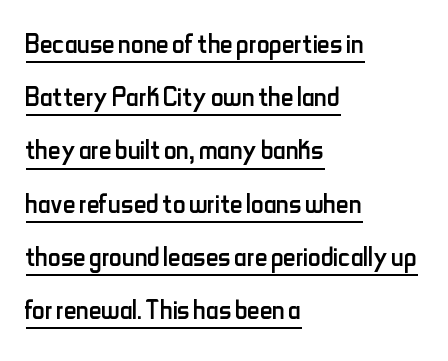
The image shows 35 px regular-weight, condensed sans-serif type, upright; set left-aligned, normal line spacing (1.52x), normal letter spacing, underlined; low stroke contrast and a small x-height.
